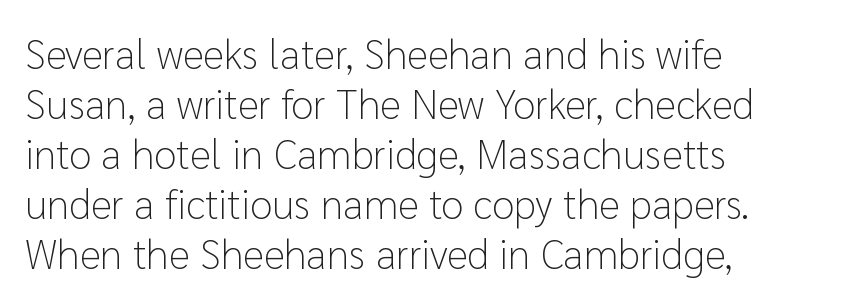
The image shows 41 px light sans-serif type, upright; set left-aligned, line spacing 1.22x, normal letter spacing, not underlined; low stroke contrast and a medium x-height.
